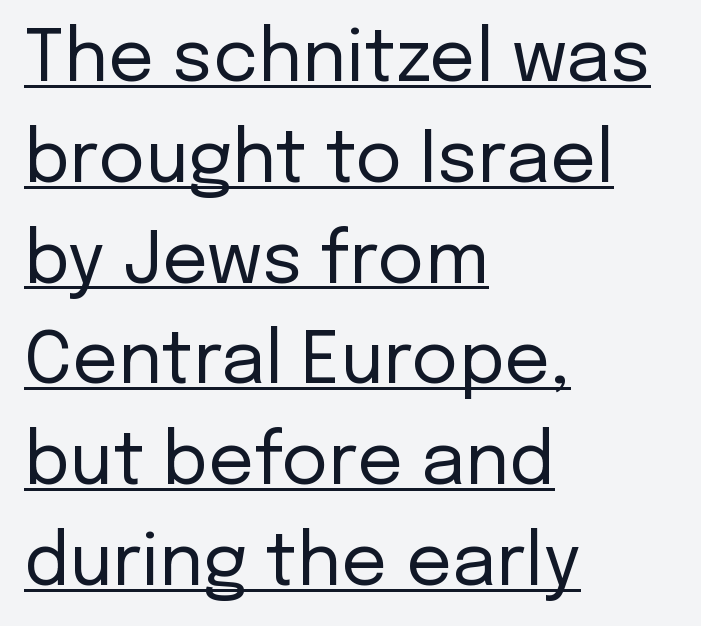
The image shows 72 px regular-weight sans-serif type, upright; set left-aligned, normal line spacing (1.4x), normal letter spacing, underlined; low stroke contrast and a medium x-height.
